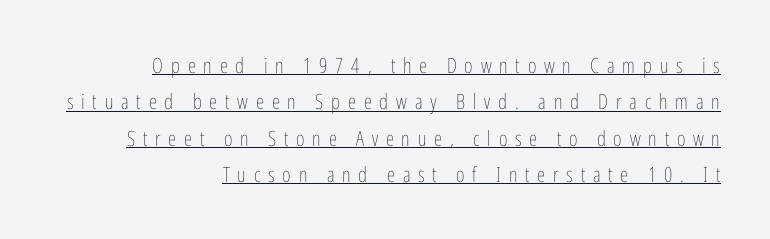
Q: Is the text bold? A: No.
Q: Is the text italic (slanted)? A: No, it is upright.
Q: Is the text underlined? A: Yes.
Q: How is the paragraph aligned? A: Right-aligned.
Q: Is the spacing between letters normal or unusually wide? A: Unusually wide.
